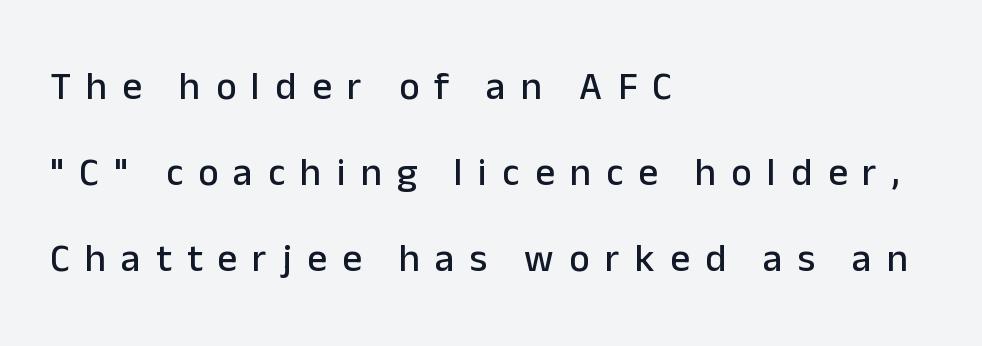
The font's upright variant was chosen for this text. Whoever set this chose breathing room over compactness in the vertical rhythm. Letter spacing: wide. Teacher's note: observe the even left margin — that is flush-left alignment. A clean baseline with only descenders dipping below it.
